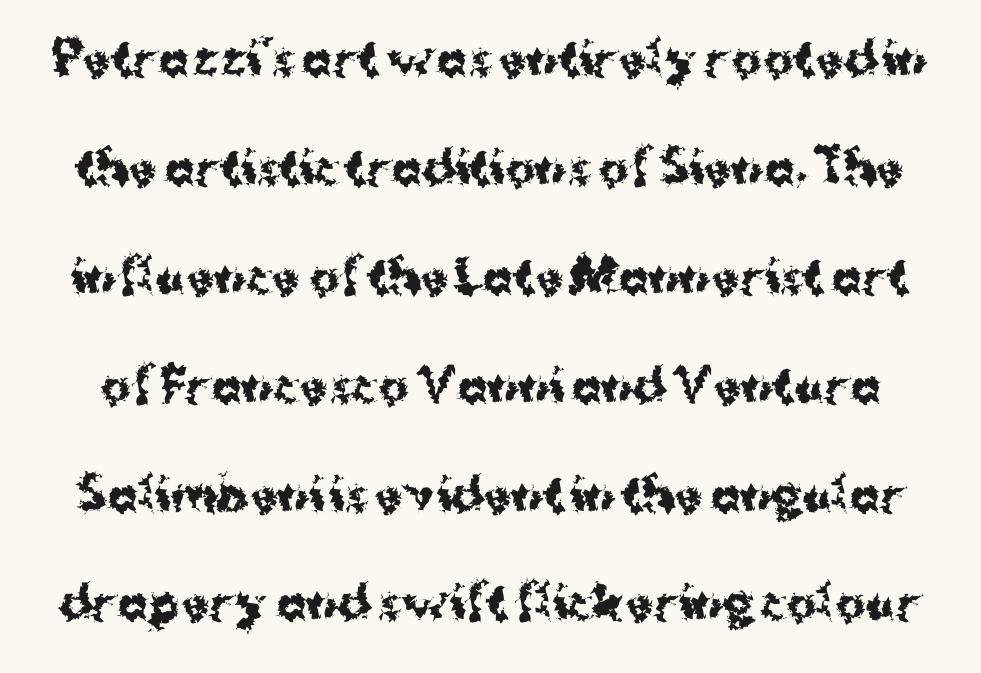
The image shows 45 px bold sans-serif type, upright; set loose line spacing (2.42x), normal letter spacing, not underlined; medium stroke contrast and a medium x-height.
